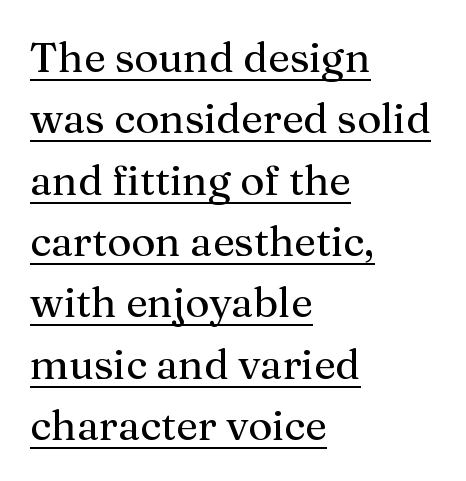
{"serif": "yes", "italic": "no", "bold": "no", "weight": "regular", "width": "normal", "stroke_contrast": "medium", "x_height": "medium", "monospaced": "no", "underline": "yes", "align": "left", "line_spacing": "normal", "line_spacing_ratio": 1.46, "letter_spacing": "normal", "letter_spacing_em": 0.0, "glyph_px": 42}
